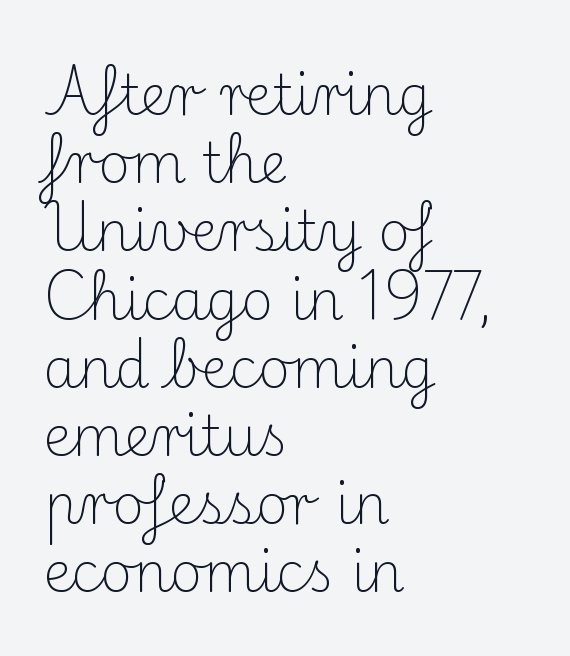
Q: Is the text bold? A: No.
Q: Is the text italic (slanted)? A: No, it is upright.
Q: Is the typeface a serif or a sans-serif typeface? A: Serif.
Q: Is the text underlined? A: No.
Q: How is the paragraph aligned? A: Left-aligned.
Q: Is the spacing between letters normal or unusually wide? A: Normal.
Q: Width (condensed, normal, or wide)? A: Normal.
Q: Stroke contrast? A: Medium.
Q: x-height? A: Small.
Q: Monospaced? A: No.
